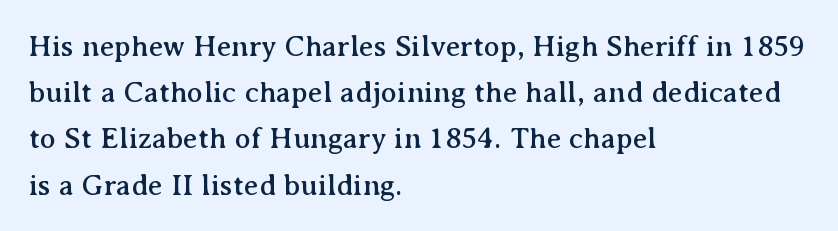
The image shows 30 px serif type, upright; set left-aligned, normal line spacing (1.54x), normal letter spacing, not underlined; medium stroke contrast and a medium x-height.
